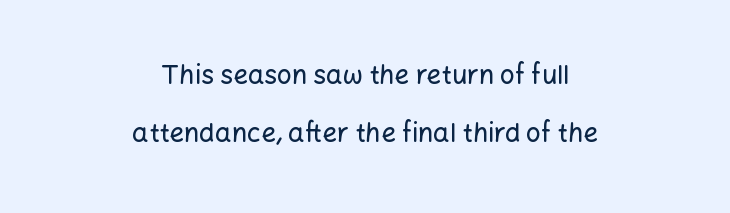
{"italic": "no", "underline": "no", "align": "center", "line_spacing": "loose", "line_spacing_ratio": 2.25, "letter_spacing": "normal", "letter_spacing_em": 0.0, "glyph_px": 26}
